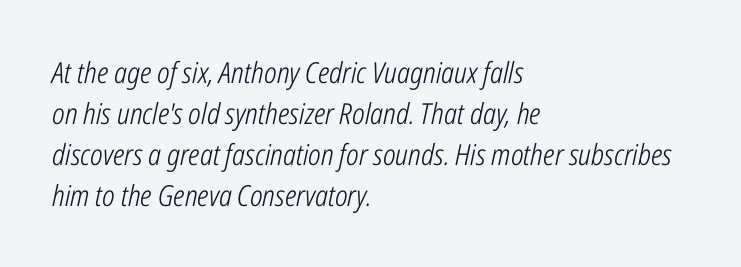
Q: Is the text bold? A: No.
Q: Is the text italic (slanted)? A: Yes, it leans right by about 12 degrees.
Q: Is the text underlined? A: No.
Q: How is the paragraph aligned? A: Left-aligned.
Q: Is the spacing between letters normal or unusually wide? A: Normal.
Q: Is the spacing between lines tight, normal or loose? A: Normal.
Q: Width (condensed, normal, or wide)? A: Condensed.
Q: Stroke contrast? A: Low.
Q: x-height? A: Medium.
Q: Monospaced? A: No.
